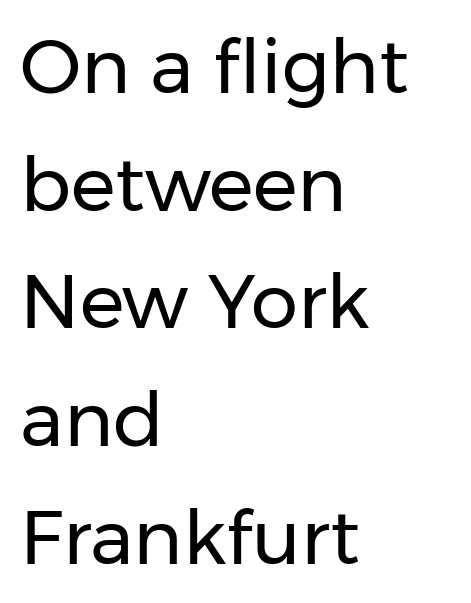
Q: Is the text bold? A: No.
Q: Is the text italic (slanted)? A: No, it is upright.
Q: Is the typeface a serif or a sans-serif typeface? A: Sans-serif.
Q: Is the text underlined? A: No.
Q: How is the paragraph aligned? A: Left-aligned.
Q: Is the spacing between letters normal or unusually wide? A: Normal.
Q: Is the spacing between lines tight, normal or loose? A: Normal.
Q: Width (condensed, normal, or wide)? A: Normal.
Q: Stroke contrast? A: Low.
Q: x-height? A: Medium.
Q: Monospaced? A: No.
